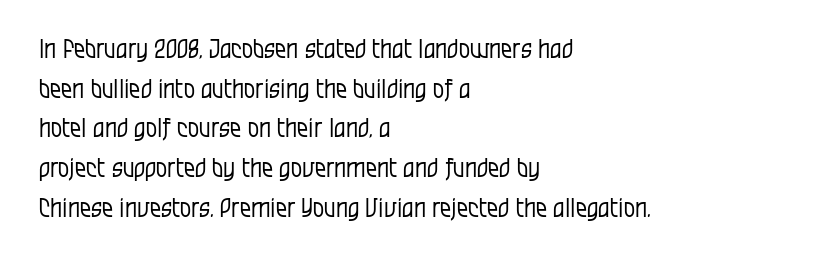
{"italic": "no", "bold": "no", "underline": "no", "align": "left", "line_spacing": "normal", "line_spacing_ratio": 1.59, "letter_spacing": "normal", "letter_spacing_em": 0.0, "glyph_px": 25}
